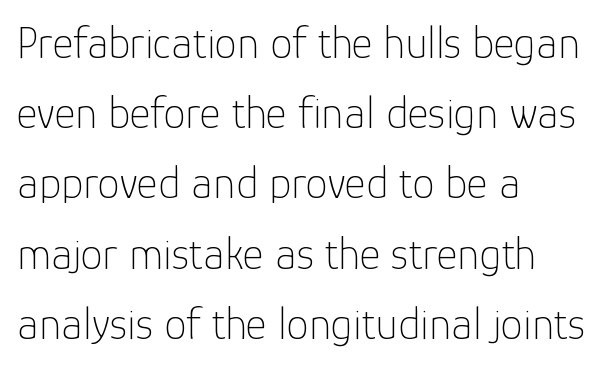
Q: Is the text bold? A: No.
Q: Is the text italic (slanted)? A: No, it is upright.
Q: Is the typeface a serif or a sans-serif typeface? A: Sans-serif.
Q: Is the text underlined? A: No.
Q: How is the paragraph aligned? A: Left-aligned.
Q: Is the spacing between letters normal or unusually wide? A: Normal.
Q: Is the spacing between lines tight, normal or loose? A: Normal.
Q: Width (condensed, normal, or wide)? A: Normal.
Q: Stroke contrast? A: Low.
Q: x-height? A: Medium.
Q: Monospaced? A: No.
